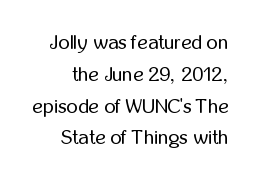
{"italic": "no", "bold": "no", "underline": "no", "line_spacing": "normal", "line_spacing_ratio": 1.59, "letter_spacing": "normal", "letter_spacing_em": 0.0, "glyph_px": 20}
